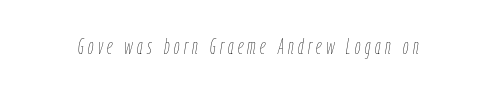
Q: Is the text bold? A: No.
Q: Is the text italic (slanted)? A: Yes, it leans right by about 9 degrees.
Q: Is the text underlined? A: No.
Q: Is the spacing between letters normal or unusually wide? A: Unusually wide.
